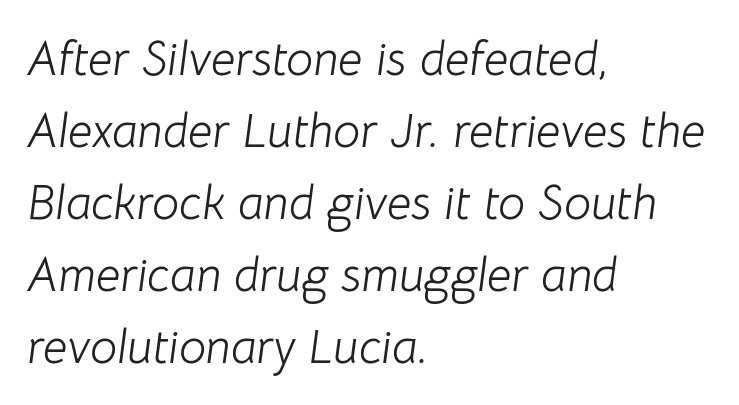
The image shows 48 px light type, italic (leaning right); set left-aligned, normal line spacing (1.5x), normal letter spacing, not underlined; low stroke contrast and a medium x-height.
